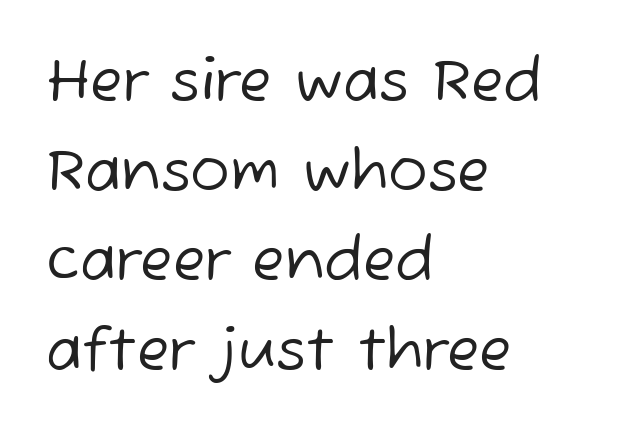
The image shows 59 px regular-weight sans-serif type; set left-aligned, normal line spacing (1.52x), normal letter spacing, not underlined; low stroke contrast and a medium x-height.
